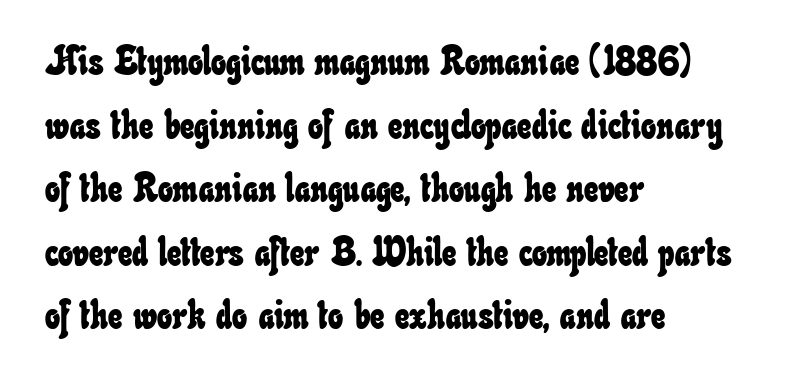
Q: Is the text underlined? A: No.
Q: How is the paragraph aligned? A: Left-aligned.
Q: Is the spacing between letters normal or unusually wide? A: Normal.
Q: Is the spacing between lines tight, normal or loose? A: Normal.
Q: Width (condensed, normal, or wide)? A: Condensed.
Q: Stroke contrast? A: Low.
Q: x-height? A: Small.
Q: Monospaced? A: No.
